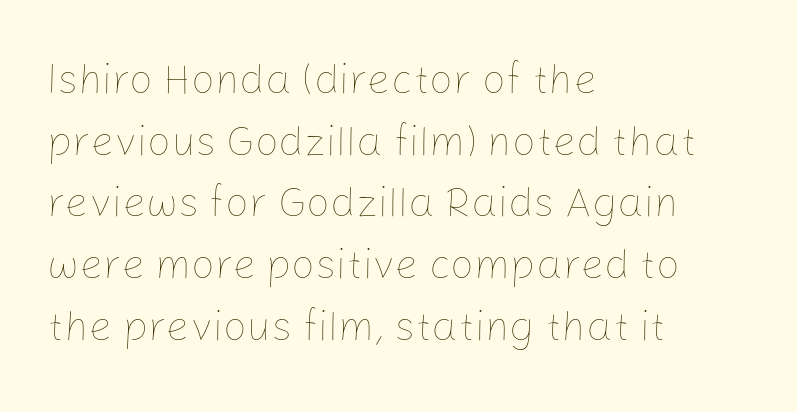
Q: Is the text bold? A: No.
Q: Is the text italic (slanted)? A: No, it is upright.
Q: Is the text underlined? A: No.
Q: How is the paragraph aligned? A: Left-aligned.
Q: Is the spacing between letters normal or unusually wide? A: Normal.
Q: Is the spacing between lines tight, normal or loose? A: Normal.
Q: Width (condensed, normal, or wide)? A: Normal.
Q: Stroke contrast? A: Low.
Q: x-height? A: Medium.
Q: Monospaced? A: No.
